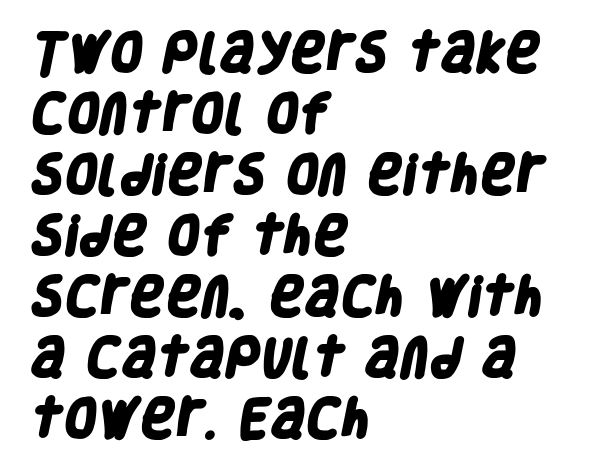
The space directly below the letters is spotless. Note the varied advance widths — an 'i' is clearly narrower than an 'm'. These lines keep a tight, regular rhythm from letter to letter. The ragged edge is on the right, which tells us the setting is flush left. As a designer I'd log this as weight 700, bold. Vertically, the passage feels balanced, rows spaced as you'd expect.
